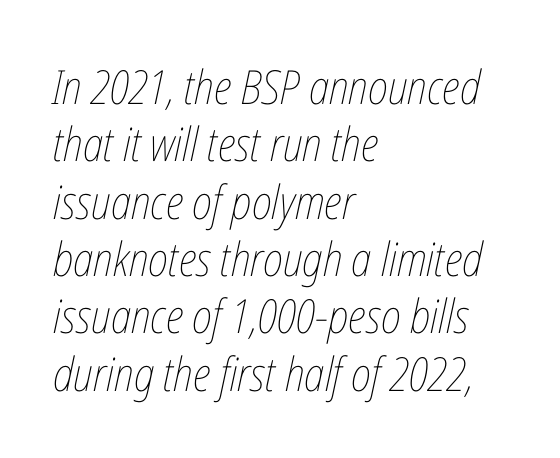
The image shows 47 px thin, condensed type, italic (leaning right); set left-aligned, line spacing 1.22x, normal letter spacing, not underlined; low stroke contrast and a medium x-height.
